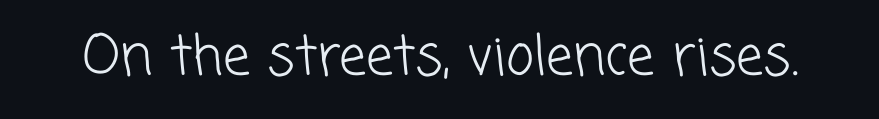
Q: Is the text bold? A: No.
Q: Is the typeface a serif or a sans-serif typeface? A: Sans-serif.
Q: Is the text underlined? A: No.
Q: Is the spacing between letters normal or unusually wide? A: Normal.
Q: Width (condensed, normal, or wide)? A: Normal.
Q: Stroke contrast? A: Low.
Q: x-height? A: Medium.
Q: Monospaced? A: No.
